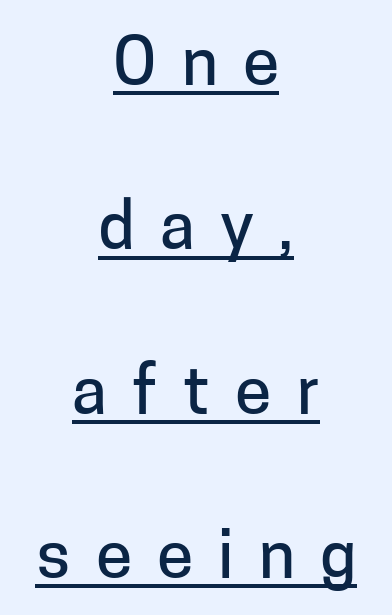
Q: Is the text italic (slanted)? A: No, it is upright.
Q: Is the typeface a serif or a sans-serif typeface? A: Sans-serif.
Q: Is the text underlined? A: Yes.
Q: How is the paragraph aligned? A: Centered.
Q: Is the spacing between letters normal or unusually wide? A: Unusually wide.
Q: Is the spacing between lines tight, normal or loose? A: Loose.
Q: Width (condensed, normal, or wide)? A: Normal.
Q: Stroke contrast? A: Low.
Q: x-height? A: Medium.
Q: Monospaced? A: No.
